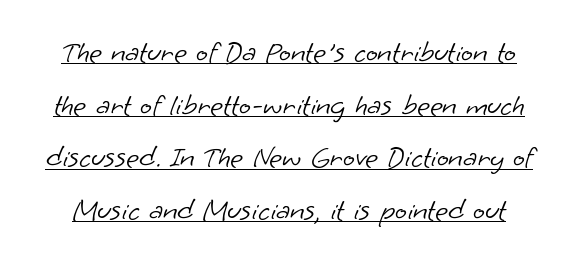
The image shows 31 px light sans-serif type; set normal line spacing (1.7x), normal letter spacing, underlined; low stroke contrast and a small x-height.
